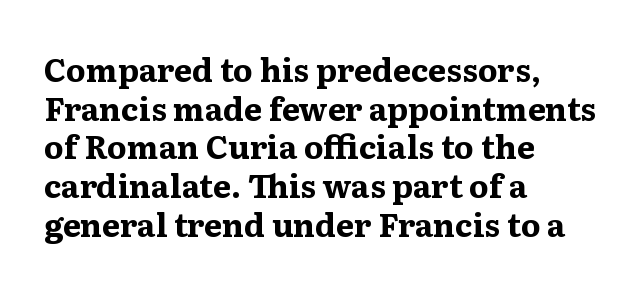
Q: Is the text bold? A: Yes.
Q: Is the text italic (slanted)? A: No, it is upright.
Q: Is the typeface a serif or a sans-serif typeface? A: Serif.
Q: Is the text underlined? A: No.
Q: How is the paragraph aligned? A: Left-aligned.
Q: Is the spacing between letters normal or unusually wide? A: Normal.
Q: Width (condensed, normal, or wide)? A: Wide.
Q: Stroke contrast? A: Medium.
Q: x-height? A: Medium.
Q: Monospaced? A: No.
